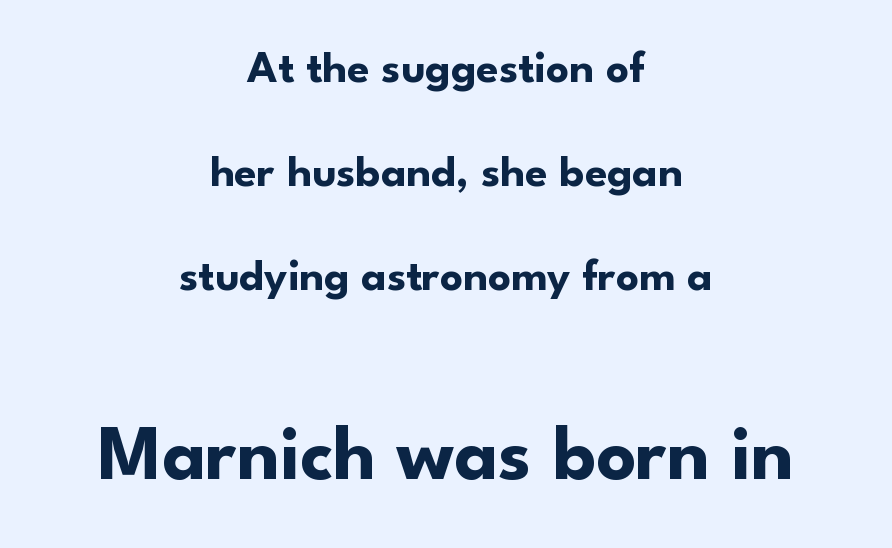
The image shows 78 px bold sans-serif type, upright; set centered, loose line spacing (2.31x), normal letter spacing, not underlined; the second (bottom) block is 1.73x larger; low stroke contrast and a small x-height.
